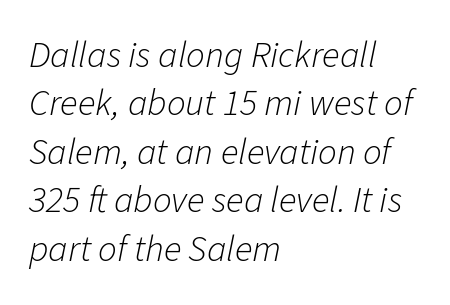
{"italic": "yes", "lean": "right", "slant_degrees": 11, "bold": "no", "weight": "light", "width": "normal", "stroke_contrast": "low", "x_height": "medium", "monospaced": "no", "underline": "no", "align": "left", "line_spacing": "normal", "line_spacing_ratio": 1.31, "letter_spacing": "normal", "letter_spacing_em": 0.0, "glyph_px": 37}
